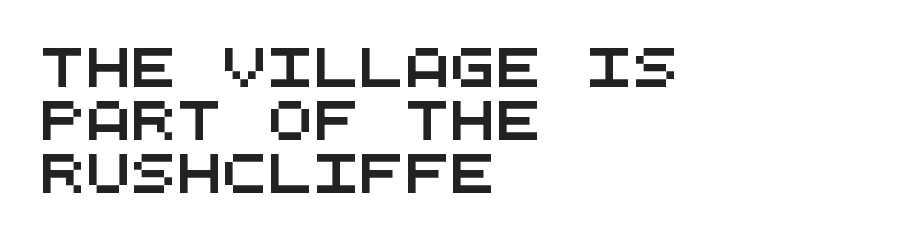
{"serif": "no", "width": "wide", "stroke_contrast": "medium", "x_height": "large", "monospaced": "yes", "underline": "no", "align": "left", "line_spacing": "normal", "line_spacing_ratio": 1.4, "letter_spacing": "normal", "letter_spacing_em": 0.0, "glyph_px": 38}
